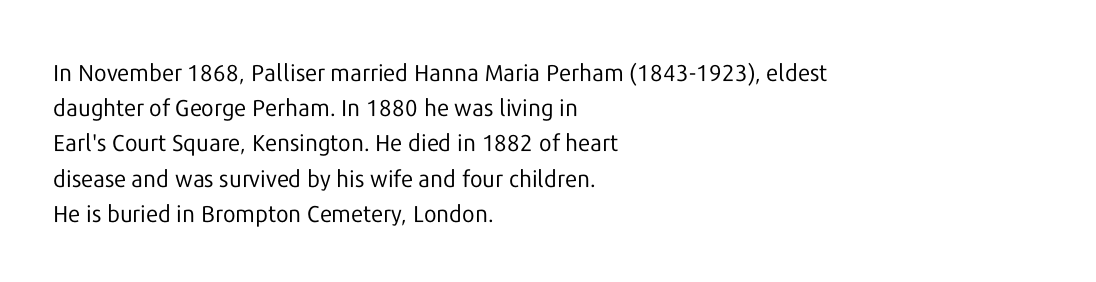
{"italic": "no", "bold": "no", "underline": "no", "align": "left", "line_spacing": "normal", "line_spacing_ratio": 1.53, "letter_spacing": "normal", "letter_spacing_em": 0.0, "glyph_px": 23}
